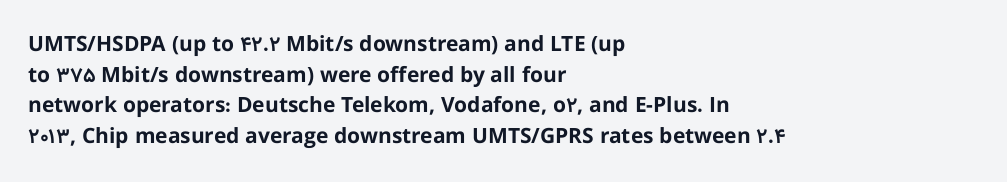
{"italic": "no", "bold": "yes", "underline": "no", "align": "left", "line_spacing": "normal", "line_spacing_ratio": 1.46, "letter_spacing": "normal", "letter_spacing_em": 0.0, "glyph_px": 21}
